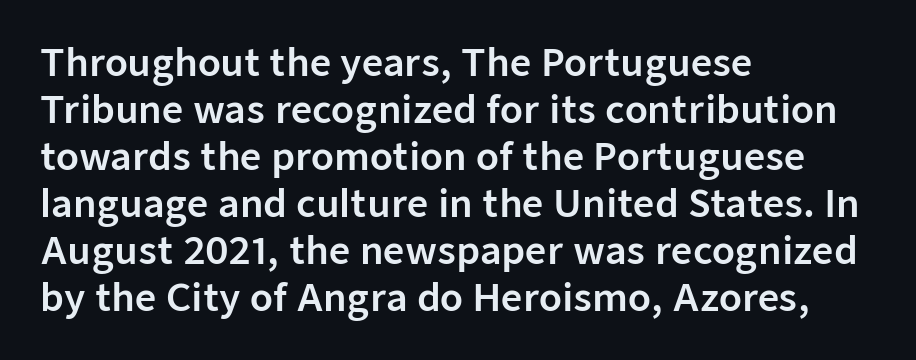
Descender tails drop into unmarked territory. The specimen reads as upright at a glance. Character widths vary here, with narrow letters taking less room than wide ones. The passage shown is typeset with a sans-serif family. Every row of glyphs begins at an identical x-position on the left.
